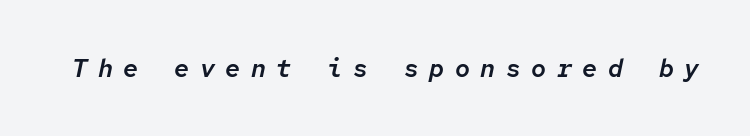
The image shows 25 px text type, italic (leaning right); set unusually wide letter spacing (+0.42 em), not underlined.
